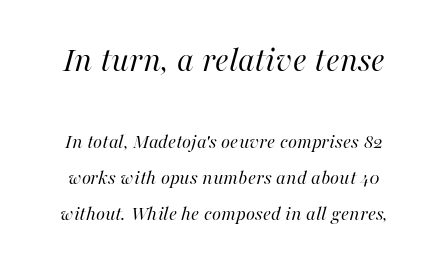
Letters rest on an invisible, unmarked baseline. Larger block? The one above; the one below is distinctly smaller. Is the type slanted? Yes — the strokes lean at a clear angle. Spacing between characters is what you'd get straight out of the box. Each letter keeps its own natural width here, so spacing adapts to shape. Is the type heavy? It reads as light-to-regular instead.
